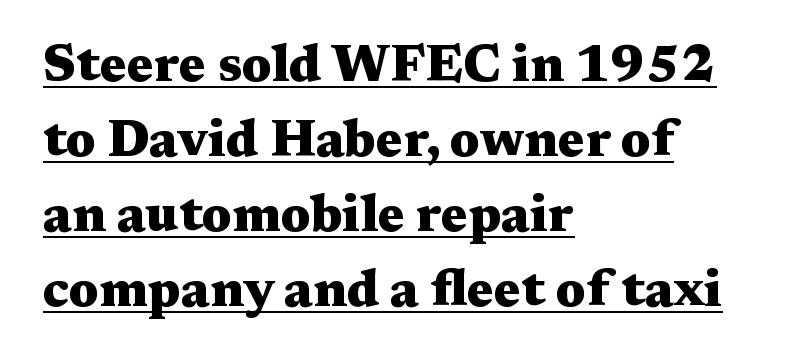
The lettering is marked with a stroke running underneath it. Reading down the block, your eye returns to a fixed left position each line. Does extra space separate the letters? No, they use regular spacing. Do the characters align in a grid? No, the font is proportional. The letters stand straight up with perfectly vertical stems. Does the type have serifs? Yes, each stem ends in a small foot.
